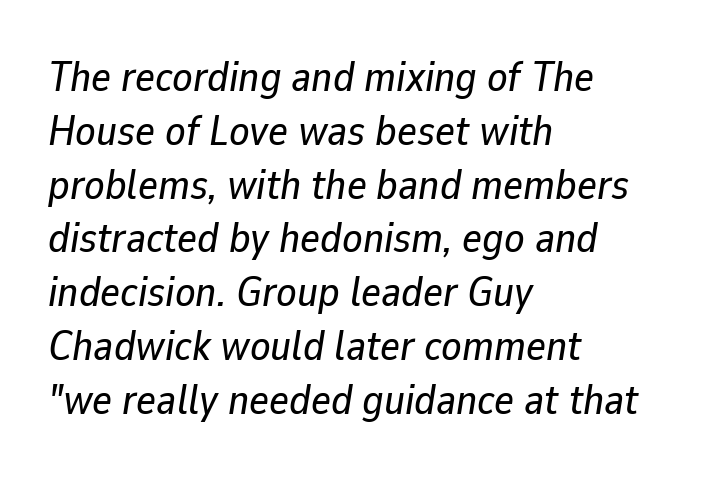
The image shows 42 px text type, italic (leaning right); set left-aligned, normal line spacing (1.28x), normal letter spacing, not underlined; low stroke contrast and a medium x-height.
